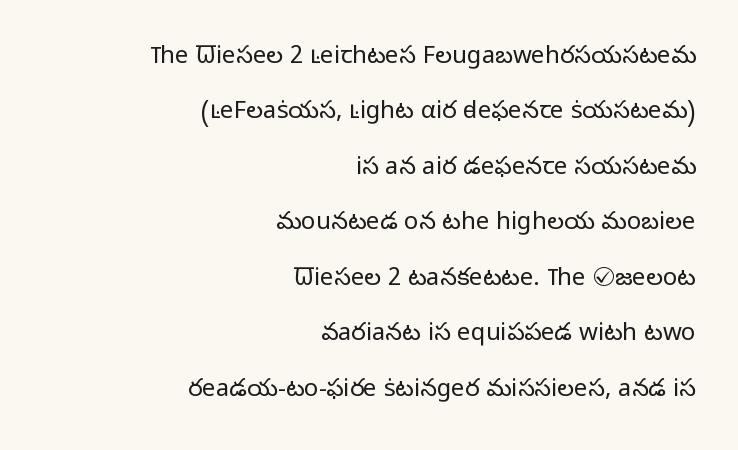
Q: Is the text bold? A: No.
Q: Is the text italic (slanted)? A: No, it is upright.
Q: Is the text underlined? A: No.
Q: How is the paragraph aligned? A: Right-aligned.
Q: Is the spacing between letters normal or unusually wide? A: Normal.
Q: Is the spacing between lines tight, normal or loose? A: Loose.
